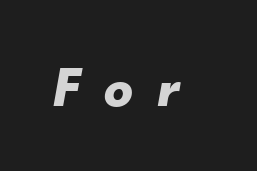
Tall strokes in this sample are angled rather than plumb. The line texture is sparse and dotted thanks to wide tracking. These words are printed bold, with thick strokes throughout. Decoration check: the copy has no underline. The rendering uses natural spacing where letterforms have individual widths.
